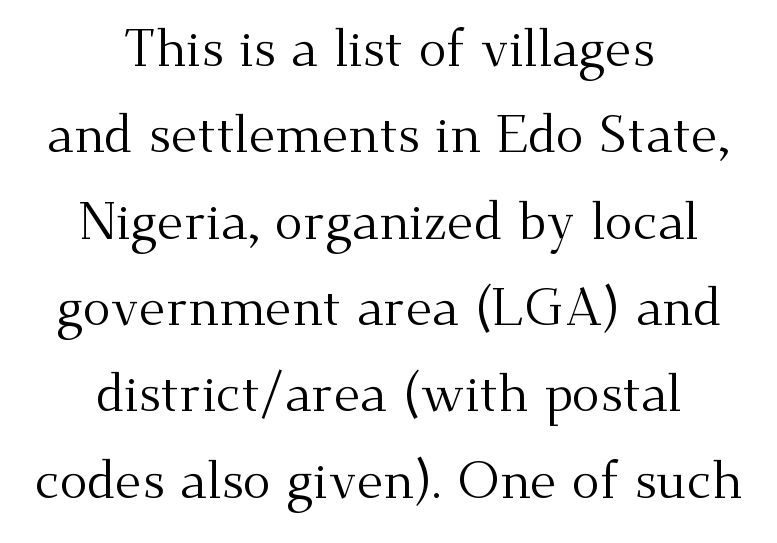
{"serif": "yes", "italic": "no", "bold": "no", "weight": "regular", "width": "normal", "stroke_contrast": "medium", "x_height": "small", "monospaced": "no", "underline": "no", "align": "center", "line_spacing": "normal", "line_spacing_ratio": 1.66, "letter_spacing": "normal", "letter_spacing_em": 0.0, "glyph_px": 52}
